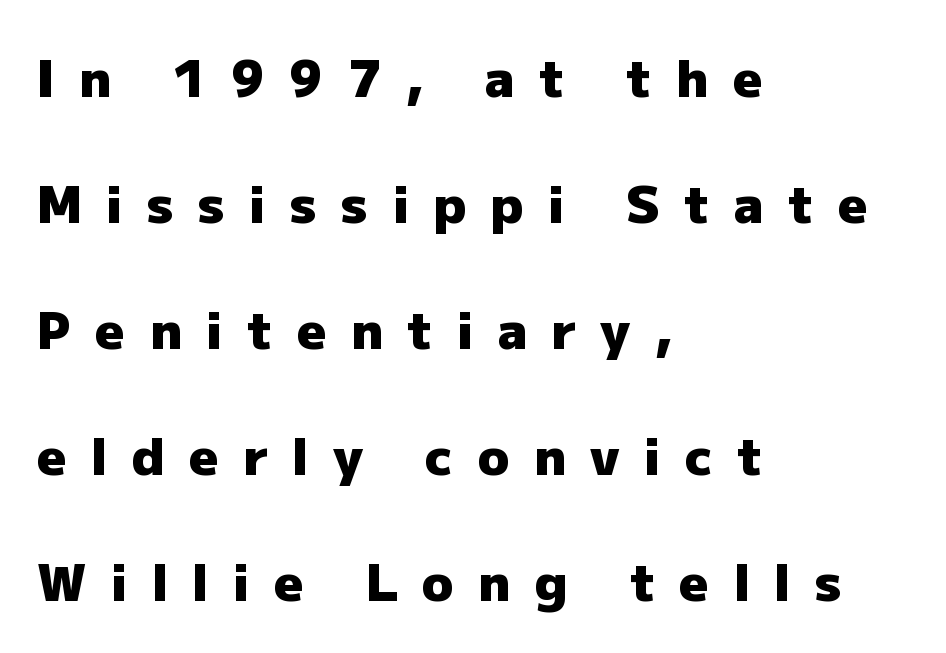
The image shows 51 px heavy sans-serif type, upright; set left-aligned, loose line spacing (2.47x), unusually wide letter spacing (+0.48 em), not underlined; low stroke contrast and a medium x-height.
